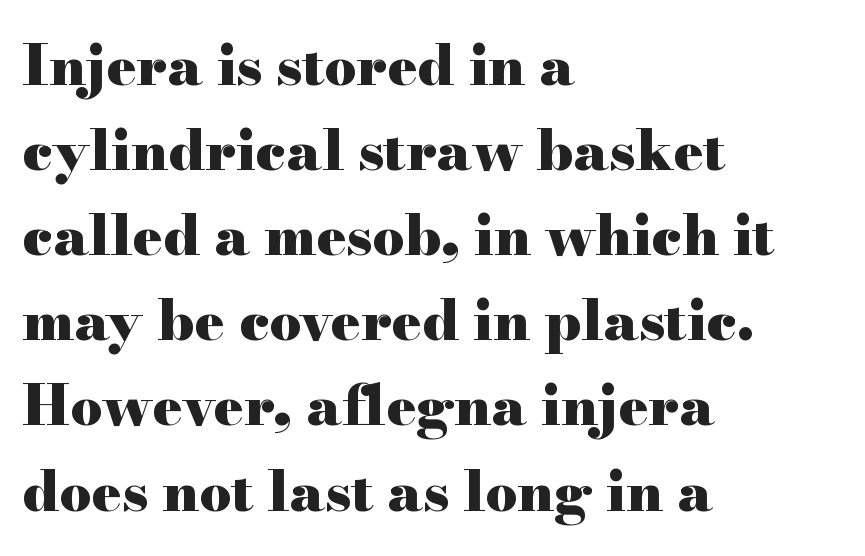
If you measured baseline to baseline, you'd find a middling distance. Weight check: bold — yes, fully. Letterform terminals end in serifs throughout the passage. Short note: letters normally spaced. The passage shown is typed in a proportional face where columns would drift.
